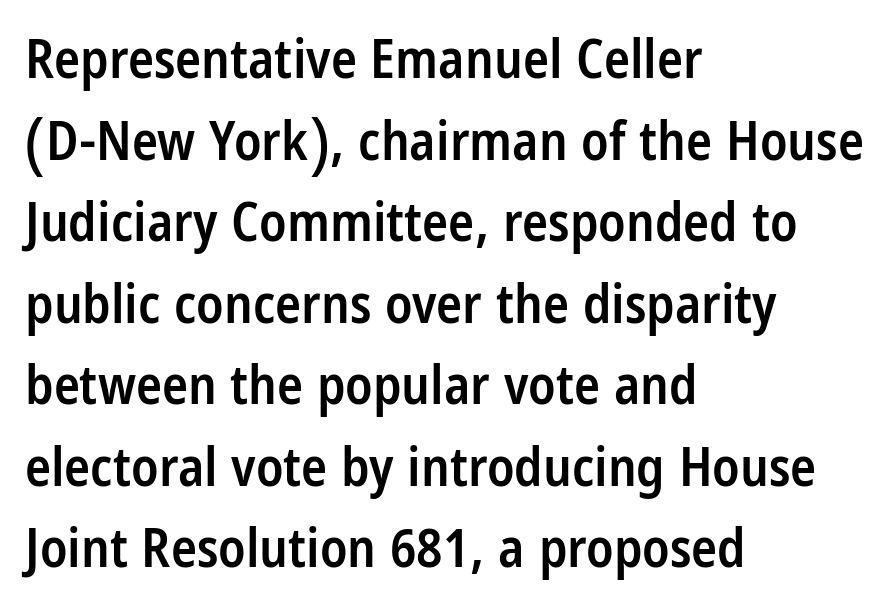
{"serif": "no", "italic": "no", "bold": "semi", "weight": "semibold", "width": "condensed", "stroke_contrast": "low", "x_height": "large", "monospaced": "no", "underline": "no", "align": "left", "line_spacing": "normal", "line_spacing_ratio": 1.51, "letter_spacing": "normal", "letter_spacing_em": 0.0, "glyph_px": 54}
